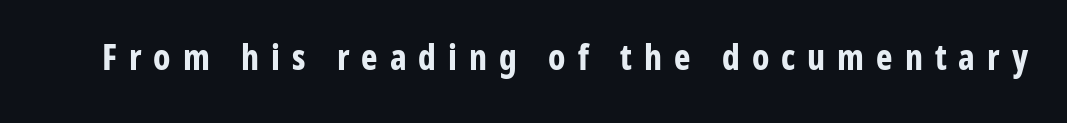
The image shows 35 px bold, condensed sans-serif type, upright; set unusually wide letter spacing (+0.34 em), not underlined; low stroke contrast and a medium x-height.
